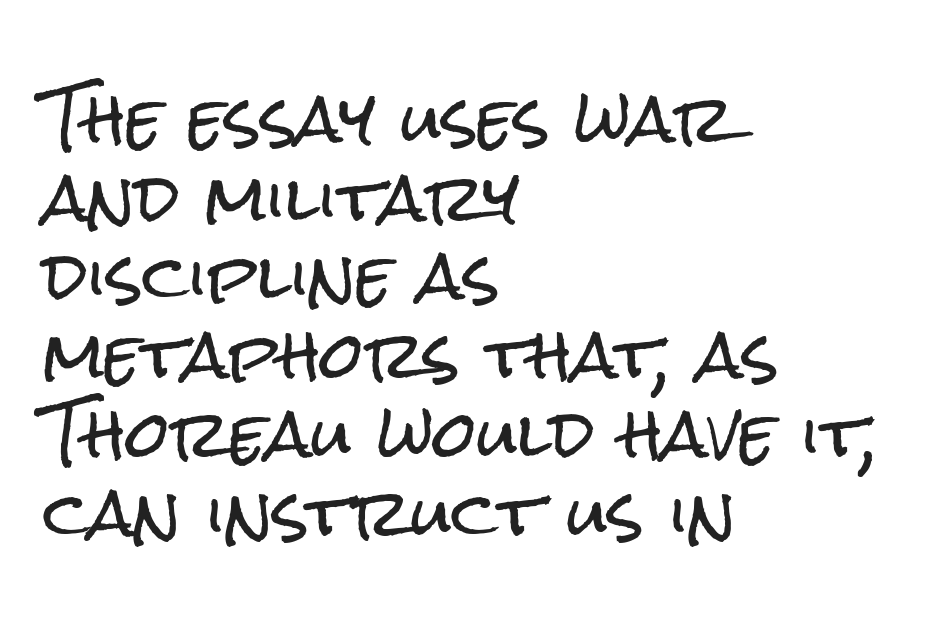
The image shows 63 px condensed sans-serif type, upright; set left-aligned, normal line spacing (1.25x), normal letter spacing, not underlined; low stroke contrast and a medium x-height.
